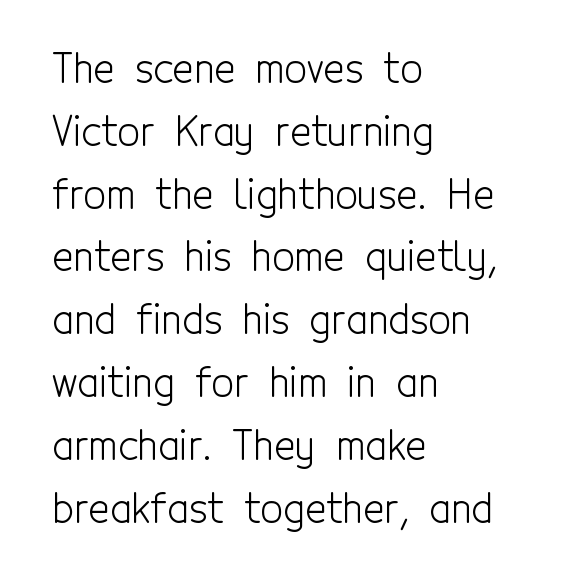
The image shows 40 px light, condensed sans-serif type, upright; set left-aligned, normal line spacing (1.57x), normal letter spacing, not underlined; a medium x-height.
